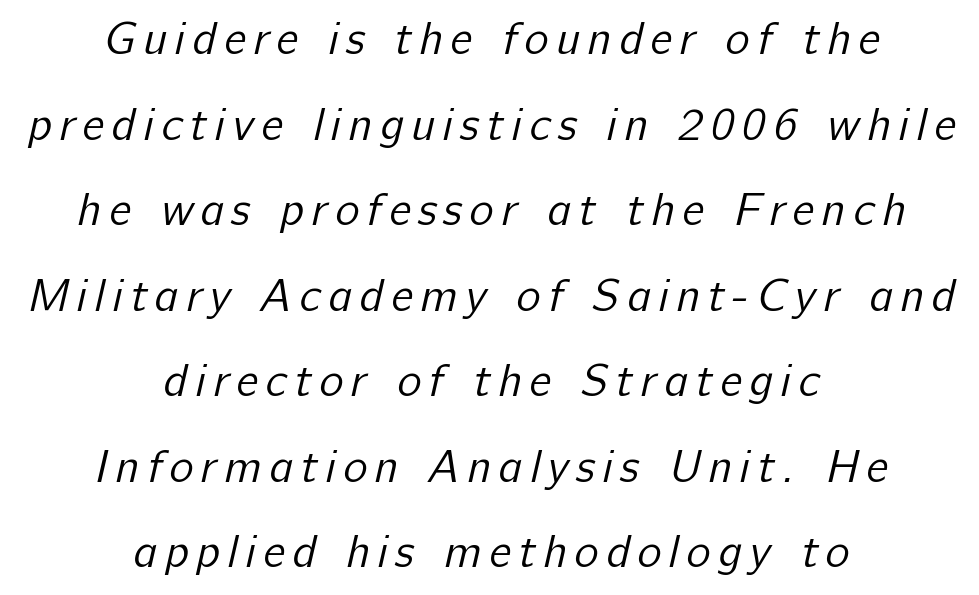
On a weight scale, this lands at 450 or below. Nothing sits at the stroke ends, so this counts as sans-serif. The space directly below the letters is spotless. Proportional: the letters do not fall into vertical columns. The whitespace from short lines is split evenly between both sides.
